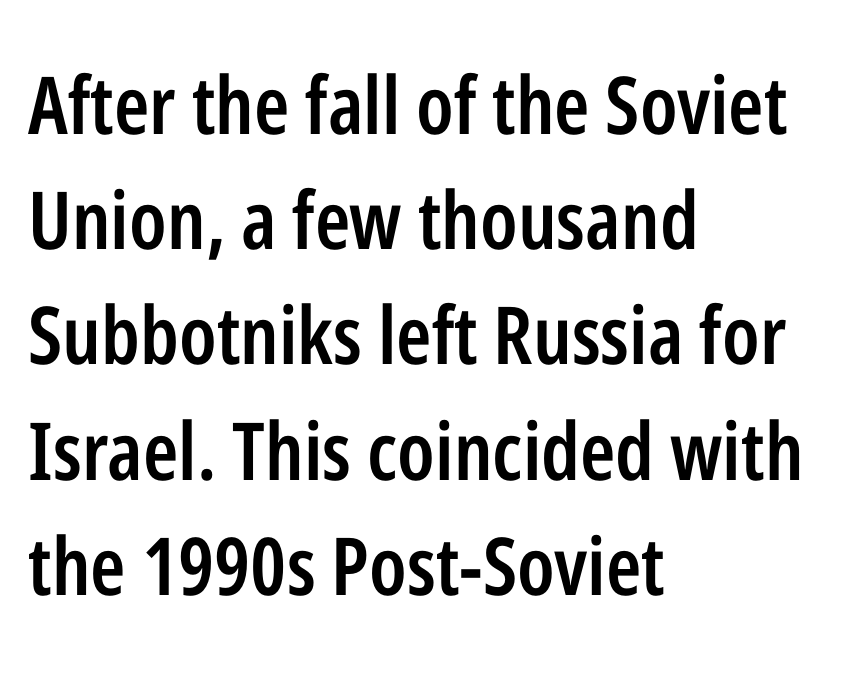
{"serif": "no", "italic": "no", "bold": "semi", "weight": "semibold", "width": "condensed", "stroke_contrast": "low", "x_height": "medium", "monospaced": "no", "underline": "no", "align": "left", "line_spacing": "normal", "line_spacing_ratio": 1.44, "letter_spacing": "normal", "letter_spacing_em": 0.0, "glyph_px": 80}
